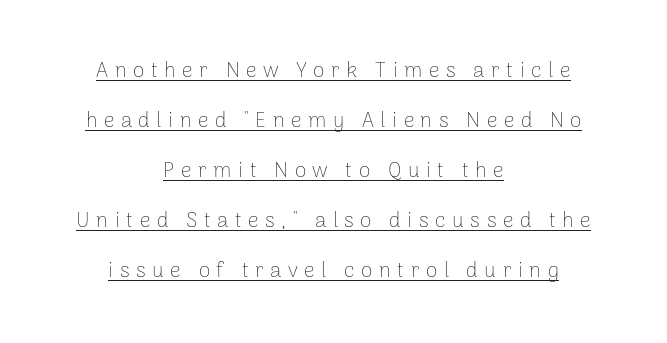
Baseline-to-baseline distance is far greater than the letter height. The strokes are not fattened; the text isn't bold. A continuous stroke trails under the words, as in a hyperlink. Horizontally, the lines are justified to the midpoint only. Italic: no, the glyphs are upright roman. Between one letter and the next there's a generous, obvious gap.
